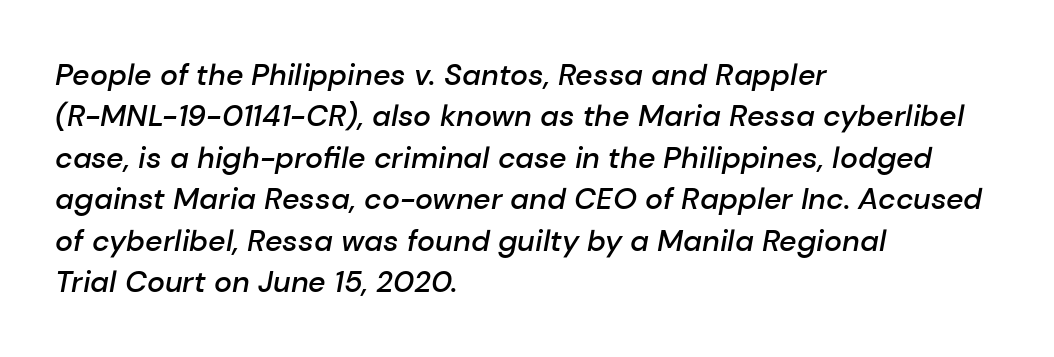
Q: Is the text bold? A: Semi-bold.
Q: Is the text italic (slanted)? A: Yes, it leans right by about 10 degrees.
Q: Is the text underlined? A: No.
Q: How is the paragraph aligned? A: Left-aligned.
Q: Is the spacing between letters normal or unusually wide? A: Normal.
Q: Is the spacing between lines tight, normal or loose? A: Normal.
Q: Width (condensed, normal, or wide)? A: Normal.
Q: Stroke contrast? A: Low.
Q: x-height? A: Medium.
Q: Monospaced? A: No.
